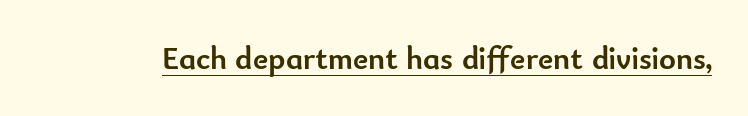
The passage shown is typed in a proportional face where columns would drift. This rendering features underlined lettering. Bold? Absolutely — the strokes are thick and heavy. Nope, no serifs anywhere on these letters. Unlike italic type, these characters show no tilt at all. Here the glyphs are tracked normally, forming tight word shapes.
